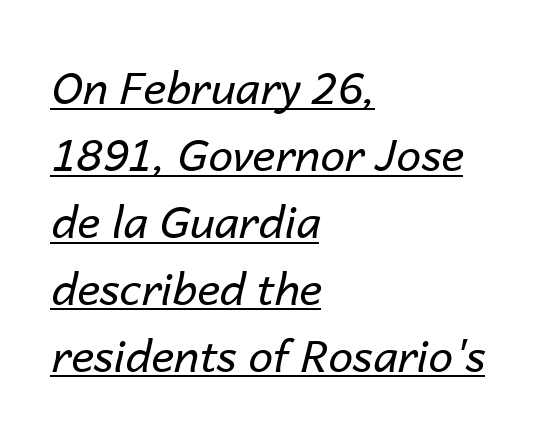
Emphasis is given by a line drawn under the lettering. Yep, that's italic — everything's leaning. If you measured baseline to baseline, you'd find a middling distance. Character widths vary here, with narrow letters taking less room than wide ones. No chunkiness to these letters — they're not bold.
